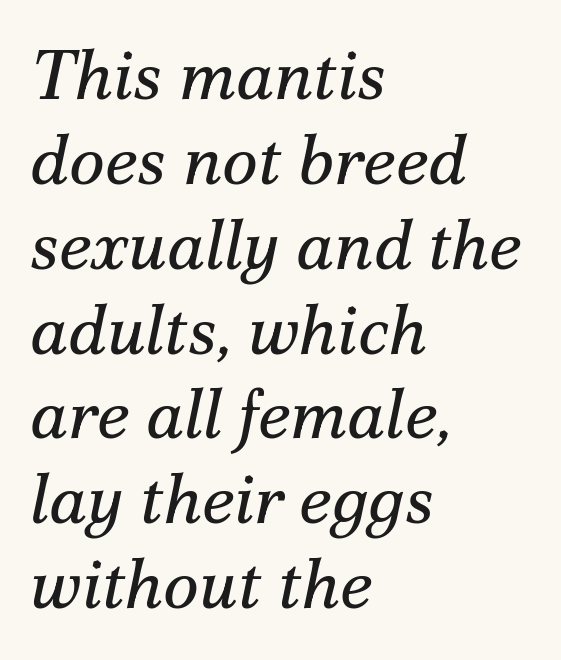
Q: Is the text bold? A: No.
Q: Is the text italic (slanted)? A: Yes, it leans right by about 12 degrees.
Q: Is the typeface a serif or a sans-serif typeface? A: Serif.
Q: Is the text underlined? A: No.
Q: How is the paragraph aligned? A: Left-aligned.
Q: Is the spacing between letters normal or unusually wide? A: Normal.
Q: Width (condensed, normal, or wide)? A: Normal.
Q: Stroke contrast? A: Medium.
Q: x-height? A: Small.
Q: Monospaced? A: No.
